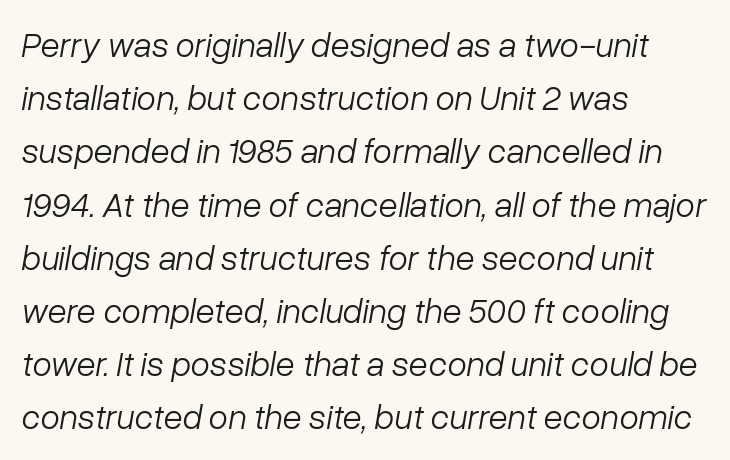
Lines of text with bare space underneath. Quick note: italic. Varying glyph widths throughout — classic text-font behaviour. Caption: face not bold, strokes unweighted. Horizontally, the lines are justified to the leading edge only. Here the glyphs are tracked normally, forming tight word shapes.
